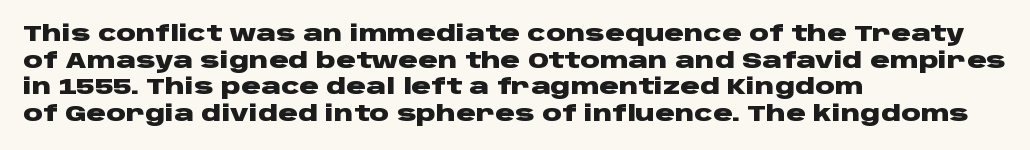
{"italic": "no", "bold": "yes", "underline": "no", "align": "left", "line_spacing_ratio": 1.21, "letter_spacing": "normal", "letter_spacing_em": 0.0, "glyph_px": 22}
